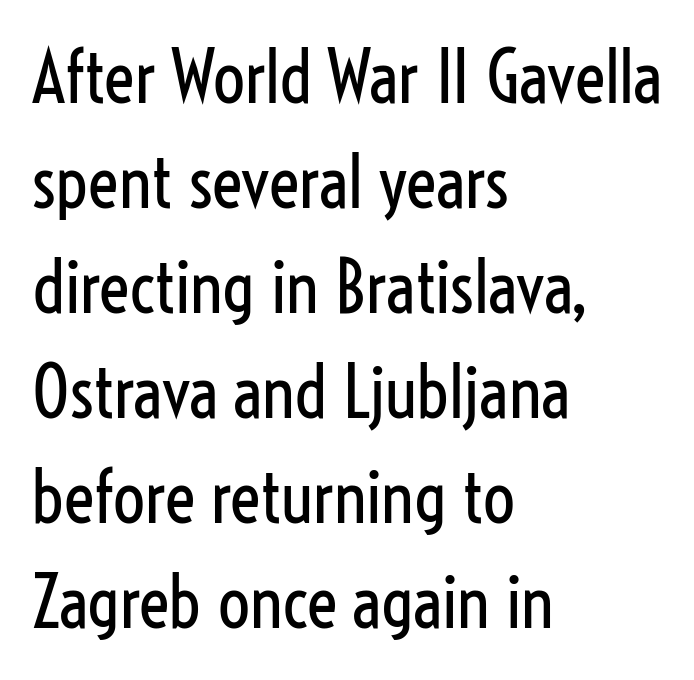
{"serif": "no", "italic": "no", "bold": "no", "weight": "regular", "width": "condensed", "stroke_contrast": "low", "x_height": "medium", "monospaced": "no", "underline": "no", "align": "left", "line_spacing": "normal", "line_spacing_ratio": 1.48, "letter_spacing": "normal", "letter_spacing_em": 0.0, "glyph_px": 71}
